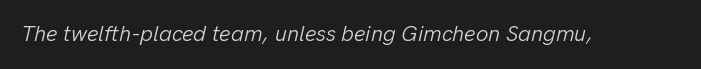
Q: Is the text bold? A: No.
Q: Is the text italic (slanted)? A: Yes, it leans right by about 13 degrees.
Q: Is the text underlined? A: No.
Q: Is the spacing between letters normal or unusually wide? A: Normal.
